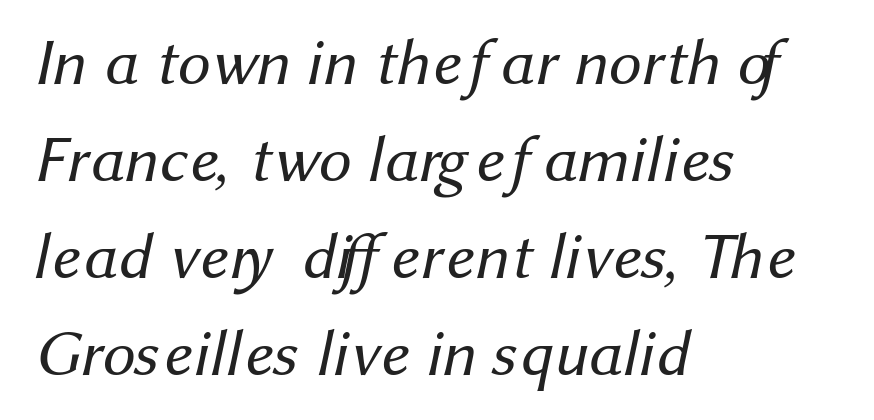
{"serif": "no", "bold": "no", "weight": "regular", "width": "normal", "stroke_contrast": "medium", "x_height": "medium", "monospaced": "no", "underline": "no", "align": "left", "line_spacing": "normal", "line_spacing_ratio": 1.49, "letter_spacing": "normal", "letter_spacing_em": 0.0, "glyph_px": 65}
